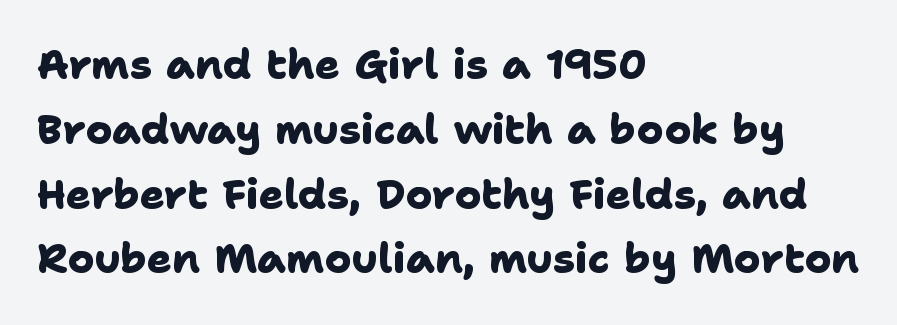
Q: Is the text bold? A: Yes.
Q: Is the typeface a serif or a sans-serif typeface? A: Sans-serif.
Q: Is the text underlined? A: No.
Q: How is the paragraph aligned? A: Left-aligned.
Q: Is the spacing between letters normal or unusually wide? A: Normal.
Q: Is the spacing between lines tight, normal or loose? A: Normal.
Q: Width (condensed, normal, or wide)? A: Normal.
Q: Stroke contrast? A: Low.
Q: x-height? A: Medium.
Q: Monospaced? A: No.
